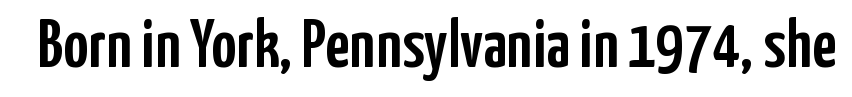
This rendering leaves character spacing at its baseline value. Decoration check: the copy has no underline. The rendering uses natural spacing where letterforms have individual widths. This is the regular roman posture of the typeface.
